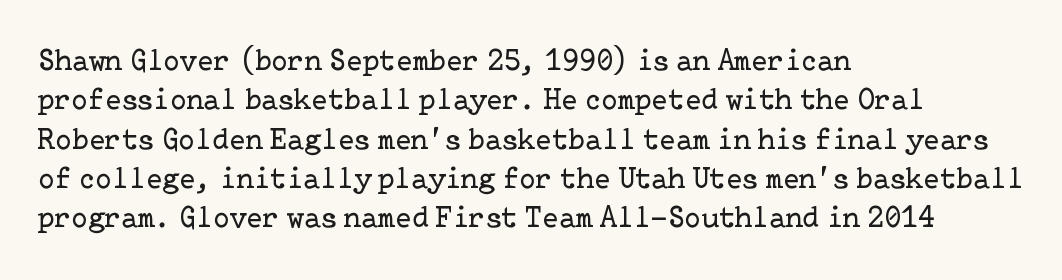
Q: Is the text bold? A: No.
Q: Is the text italic (slanted)? A: No, it is upright.
Q: Is the typeface a serif or a sans-serif typeface? A: Serif.
Q: Is the text underlined? A: No.
Q: How is the paragraph aligned? A: Left-aligned.
Q: Is the spacing between letters normal or unusually wide? A: Normal.
Q: Is the spacing between lines tight, normal or loose? A: Normal.
Q: Width (condensed, normal, or wide)? A: Normal.
Q: Stroke contrast? A: Low.
Q: x-height? A: Medium.
